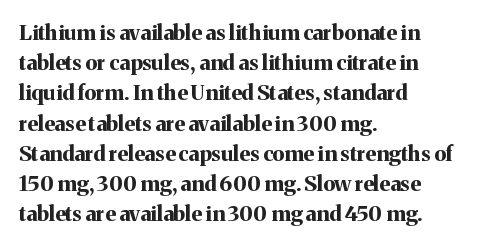
{"italic": "no", "bold": "yes", "underline": "no", "align": "left", "line_spacing": "normal", "line_spacing_ratio": 1.44, "letter_spacing": "normal", "letter_spacing_em": 0.0, "glyph_px": 21}
